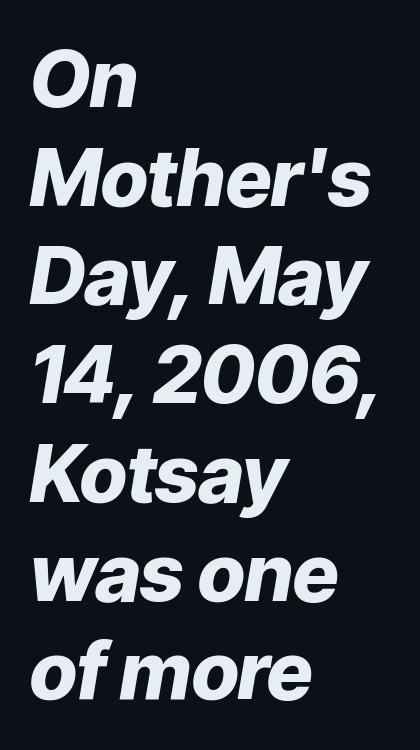
{"italic": "yes", "lean": "right", "slant_degrees": 9, "bold": "yes", "weight": "heavy", "width": "normal", "stroke_contrast": "low", "x_height": "medium", "monospaced": "no", "underline": "no", "align": "left", "line_spacing": "normal", "line_spacing_ratio": 1.25, "letter_spacing": "normal", "letter_spacing_em": 0.0, "glyph_px": 79}
